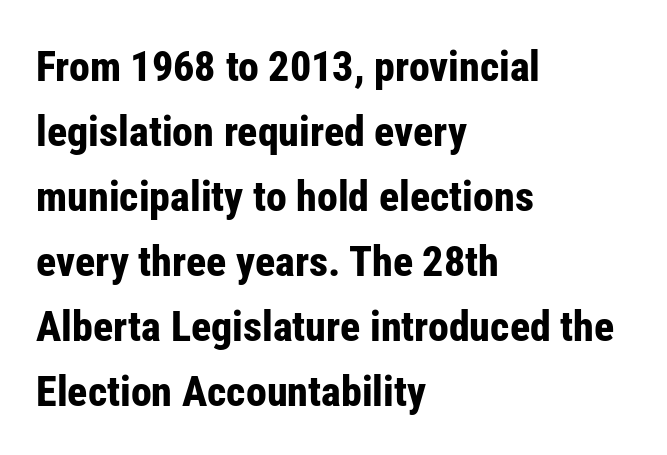
The image shows 42 px bold, condensed sans-serif type, upright; set left-aligned, normal line spacing (1.55x), normal letter spacing, not underlined; low stroke contrast and a medium x-height.
